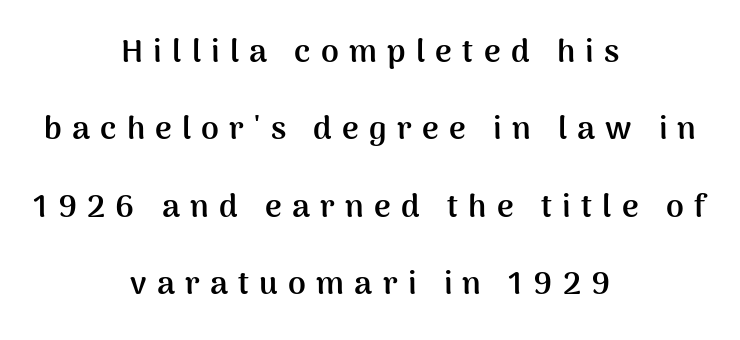
The image shows 32 px semibold sans-serif type, upright; set centered, loose line spacing (2.42x), unusually wide letter spacing (+0.32 em), not underlined; medium stroke contrast and a medium x-height.
